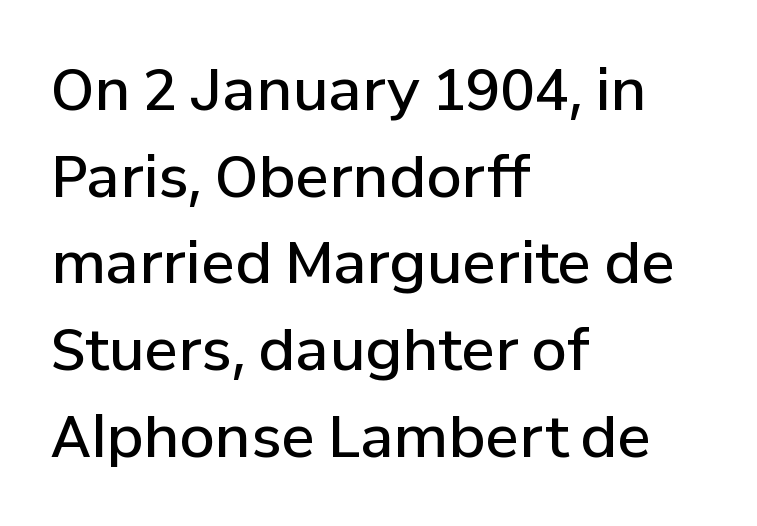
The image shows 57 px semibold sans-serif type, upright; set left-aligned, normal line spacing (1.52x), normal letter spacing, not underlined; low stroke contrast and a medium x-height.
